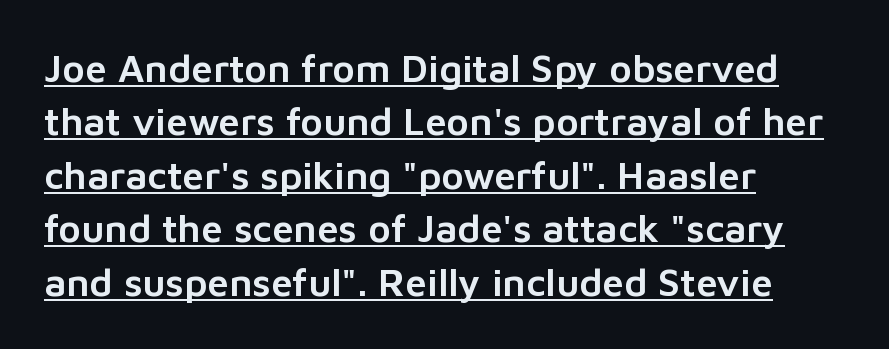
{"serif": "no", "italic": "no", "width": "normal", "stroke_contrast": "low", "x_height": "medium", "monospaced": "no", "underline": "yes", "align": "left", "line_spacing": "normal", "line_spacing_ratio": 1.37, "letter_spacing": "normal", "letter_spacing_em": 0.0, "glyph_px": 39}
